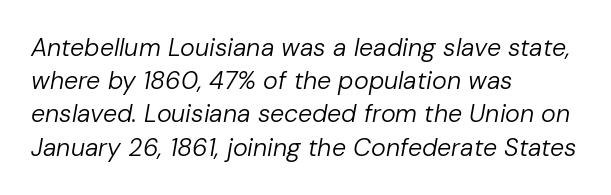
{"italic": "yes", "lean": "right", "slant_degrees": 10, "bold": "no", "underline": "no", "align": "left", "line_spacing": "normal", "line_spacing_ratio": 1.33, "letter_spacing": "normal", "letter_spacing_em": 0.0, "glyph_px": 25}
